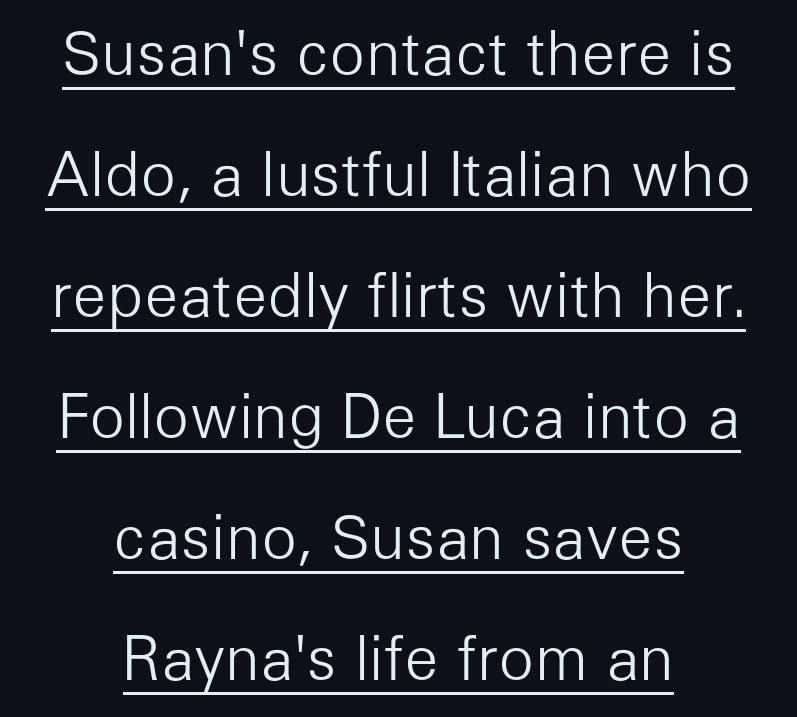
The image shows 59 px light sans-serif type, upright; set centered, loose line spacing (2.05x), normal letter spacing, underlined; low stroke contrast and a medium x-height.
